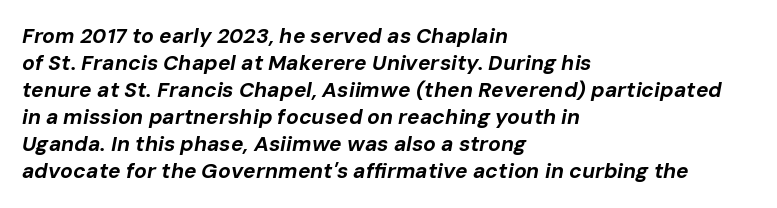
The image shows 21 px bold type, italic (leaning right); set left-aligned, normal line spacing (1.29x), normal letter spacing, not underlined.
